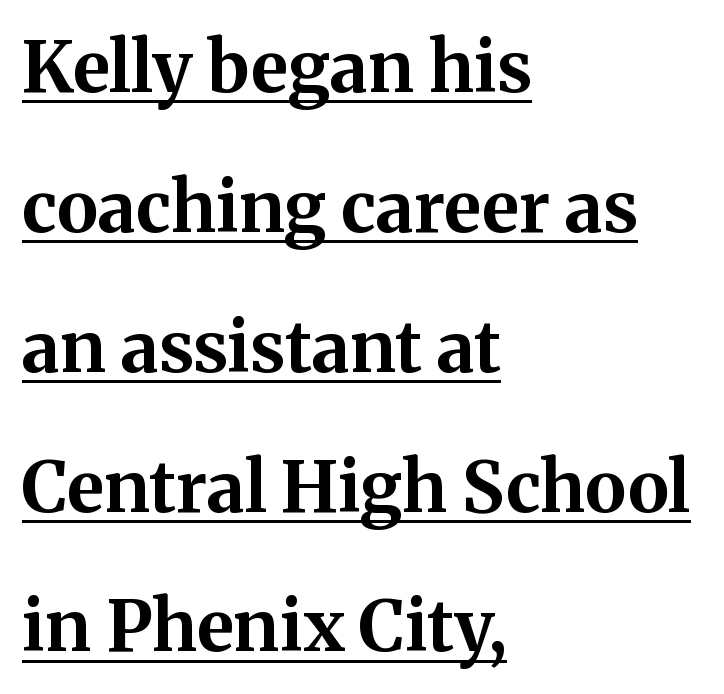
Q: Is the text bold? A: Yes.
Q: Is the text italic (slanted)? A: No, it is upright.
Q: Is the typeface a serif or a sans-serif typeface? A: Serif.
Q: Is the text underlined? A: Yes.
Q: How is the paragraph aligned? A: Left-aligned.
Q: Is the spacing between letters normal or unusually wide? A: Normal.
Q: Is the spacing between lines tight, normal or loose? A: Loose.
Q: Width (condensed, normal, or wide)? A: Normal.
Q: Stroke contrast? A: Medium.
Q: x-height? A: Medium.
Q: Monospaced? A: No.
